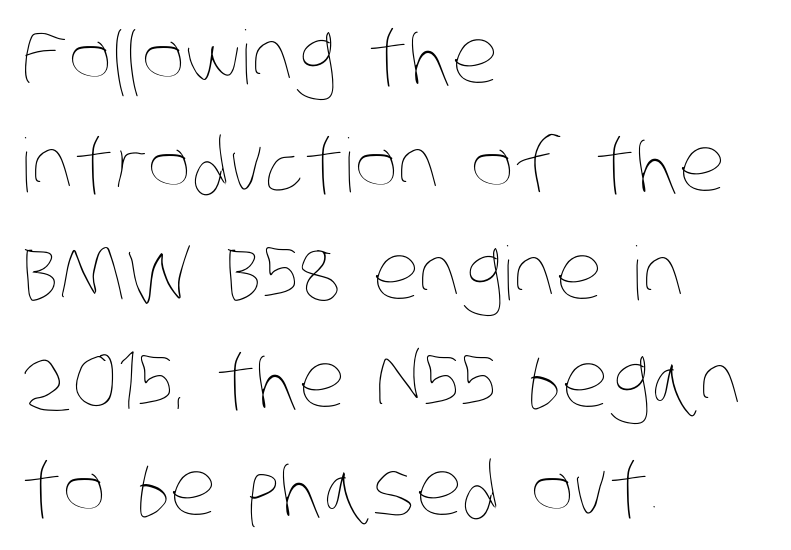
The image shows 74 px thin, condensed type; set left-aligned, normal line spacing (1.46x), normal letter spacing, not underlined; low stroke contrast and a large x-height.
